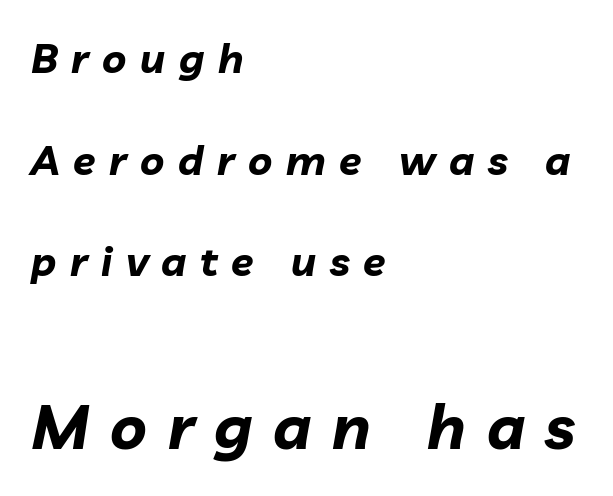
The space beneath each line is pristine and unruled. Small over large — that's the arrangement of the two blocks here. Successive baselines arrive slowly, with a big drop between each. Caption: multi-line text, flush left, ragged right. The rendering uses a bold face; every stroke is thick and dark. The letters are spread apart with noticeably loose tracking.
